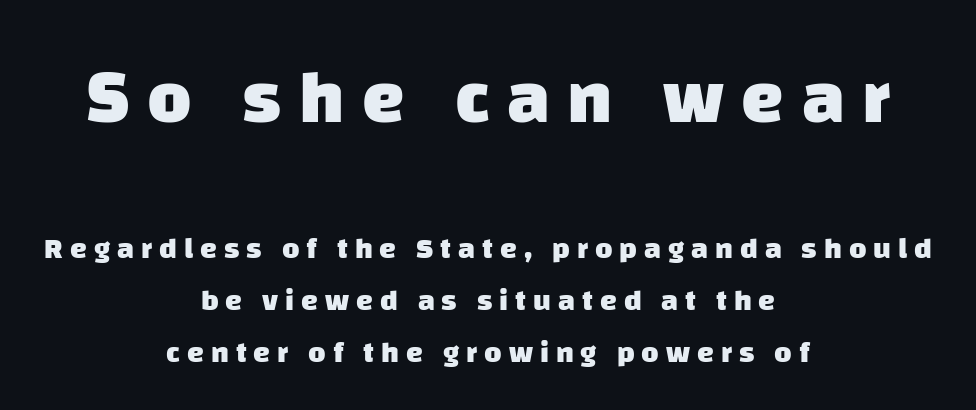
The image shows 76 px heavy sans-serif type; set centered, line spacing 1.74x, unusually wide letter spacing (+0.23 em), not underlined; the first (top) block is 2.53x larger; low stroke contrast and a large x-height.
